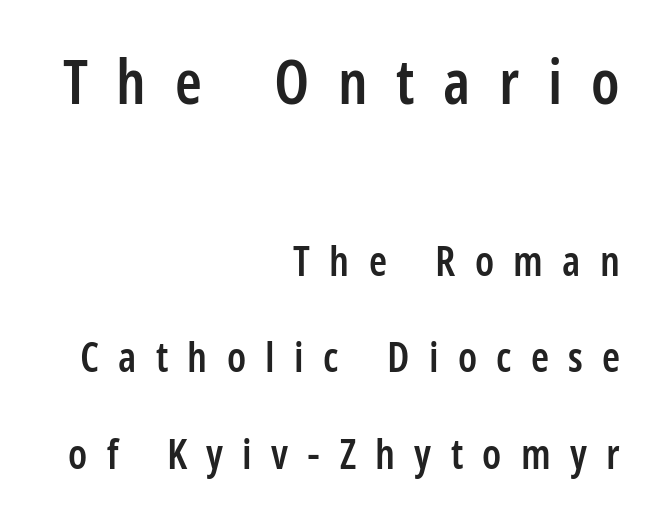
Q: Is the text bold? A: Semi-bold.
Q: Is the text italic (slanted)? A: No, it is upright.
Q: Is the typeface a serif or a sans-serif typeface? A: Sans-serif.
Q: Is the text underlined? A: No.
Q: How is the paragraph aligned? A: Right-aligned.
Q: Is the spacing between letters normal or unusually wide? A: Unusually wide.
Q: Is the spacing between lines tight, normal or loose? A: Loose.
Q: Which block of text is set in a larger size, the first (top) or the second (bottom)? A: The first (top) one.
Q: Width (condensed, normal, or wide)? A: Condensed.
Q: Stroke contrast? A: Low.
Q: x-height? A: Large.
Q: Monospaced? A: No.
